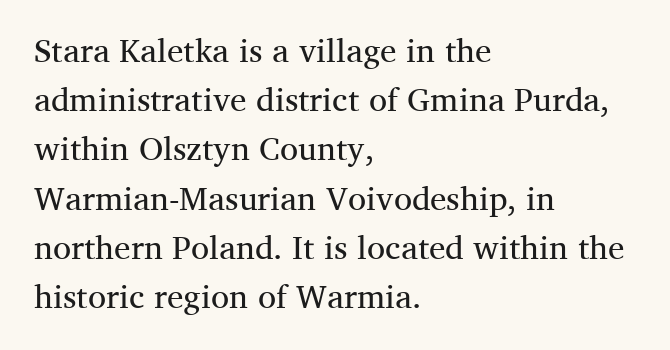
The image shows 33 px regular-weight serif type, upright; set left-aligned, normal line spacing (1.49x), normal letter spacing, not underlined; medium stroke contrast and a medium x-height.
